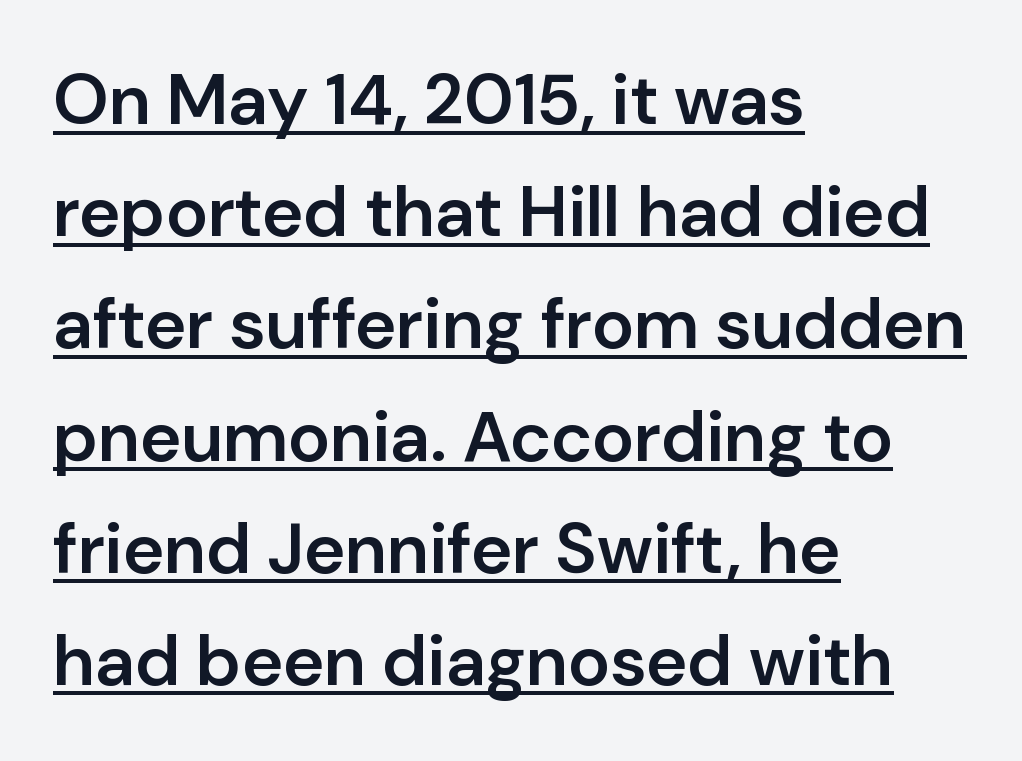
{"serif": "no", "italic": "no", "bold": "semi", "weight": "semibold", "width": "normal", "stroke_contrast": "low", "x_height": "medium", "monospaced": "no", "underline": "yes", "align": "left", "line_spacing": "normal", "line_spacing_ratio": 1.58, "letter_spacing": "normal", "letter_spacing_em": 0.0, "glyph_px": 71}
